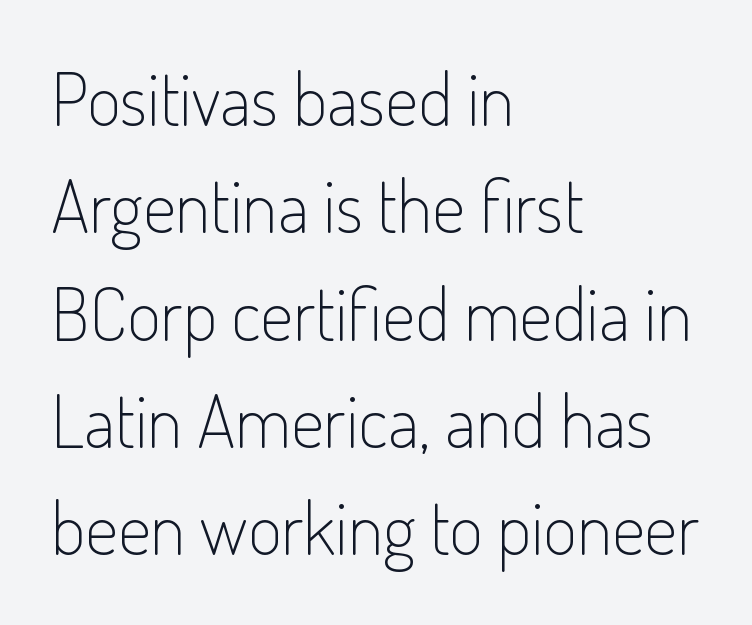
Do the letters lean? They stand straight. What stands out about the letter spacing? Nothing — it is the standard amount. Normally led — the rows are evenly, conventionally spaced. You could not count columns in this text — the font is proportionally spaced. Does the copy run flush right? No — it runs flush left. The characters display no serif detailing; their extremities are plain.
